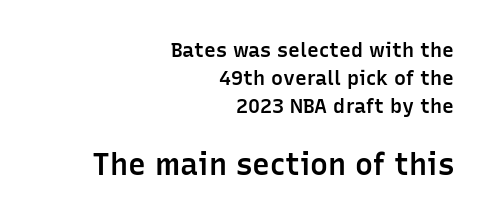
Each row of text sits above clean, open space. Characters follow at the spacing the type designer built in. Each new line begins a customary step beneath the previous one. Type size steps up from the first block to the second. Here the designer chose a conventional face with non-uniform glyph widths.
